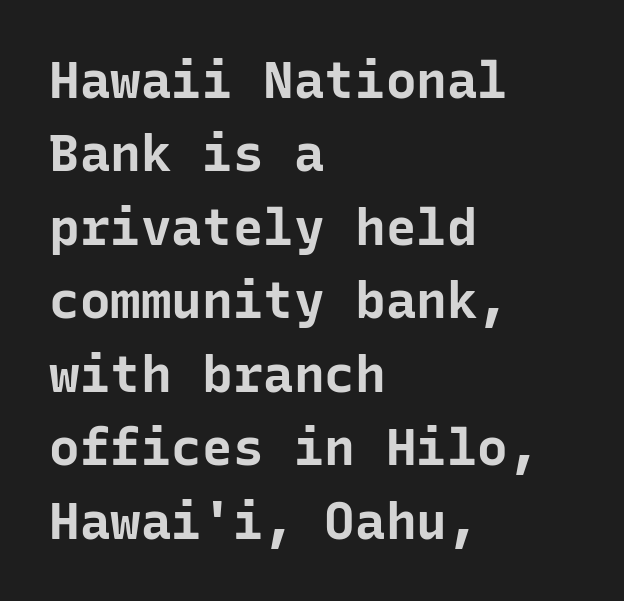
The image shows 51 px bold sans-serif type, upright, monospaced; set left-aligned, normal line spacing (1.44x), normal letter spacing, not underlined; low stroke contrast and a medium x-height.
